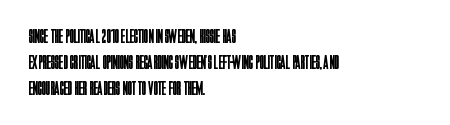
{"italic": "no", "bold": "no", "underline": "no", "align": "left", "line_spacing": "normal", "line_spacing_ratio": 1.3, "letter_spacing": "normal", "letter_spacing_em": 0.0, "glyph_px": 20}
